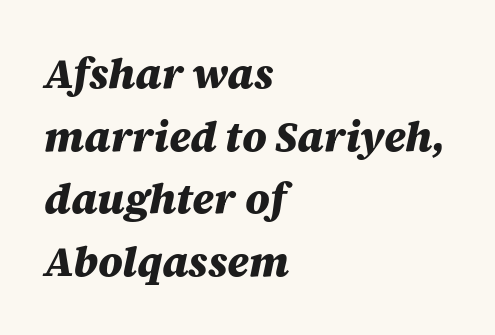
{"italic": "yes", "lean": "right", "slant_degrees": 12, "bold": "yes", "weight": "heavy", "width": "normal", "stroke_contrast": "medium", "x_height": "large", "monospaced": "no", "underline": "no", "align": "left", "line_spacing": "normal", "line_spacing_ratio": 1.49, "letter_spacing": "normal", "letter_spacing_em": 0.0, "glyph_px": 42}
